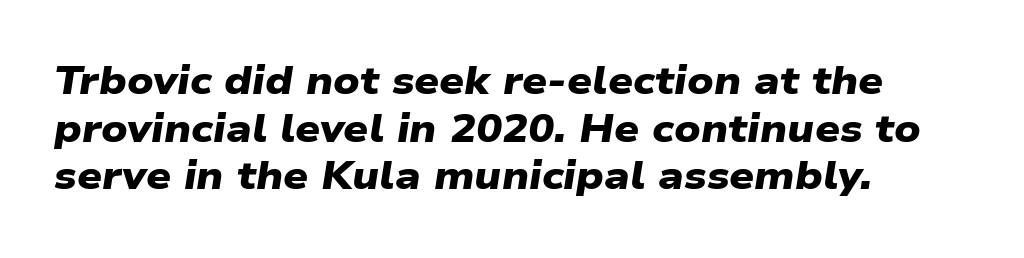
The letters advance in unequal steps, a hallmark of proportional type. Plenty of ink on the page — the face is bold. Check the space under the baseline: it is left empty. Standard letterfit; no display-style spreading of the glyphs.
